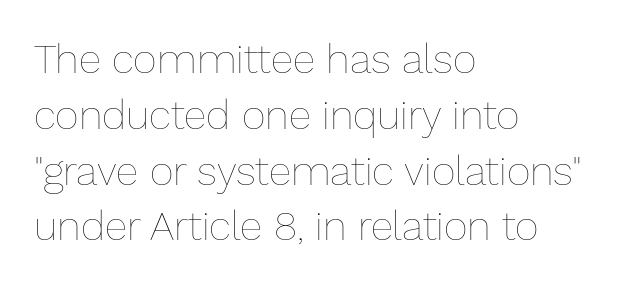
{"italic": "no", "bold": "no", "weight": "thin", "width": "normal", "stroke_contrast": "low", "x_height": "medium", "monospaced": "no", "underline": "no", "align": "left", "line_spacing": "normal", "line_spacing_ratio": 1.36, "letter_spacing": "normal", "letter_spacing_em": 0.0, "glyph_px": 41}
